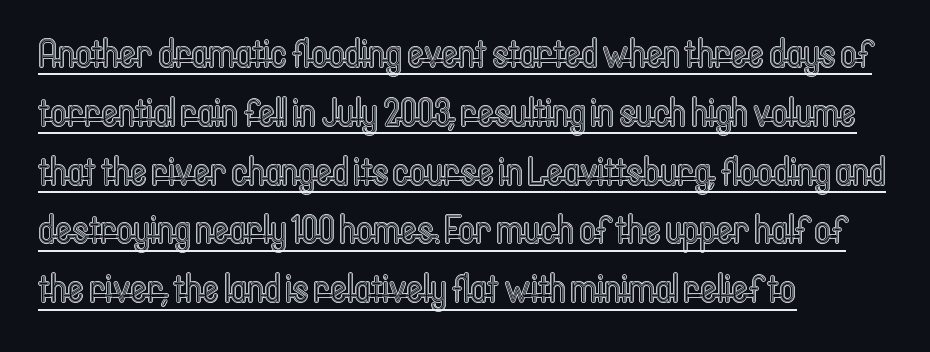
Q: Is the text italic (slanted)? A: No, it is upright.
Q: Is the text underlined? A: Yes.
Q: How is the paragraph aligned? A: Left-aligned.
Q: Is the spacing between letters normal or unusually wide? A: Normal.
Q: Is the spacing between lines tight, normal or loose? A: Normal.
Q: Width (condensed, normal, or wide)? A: Condensed.
Q: x-height? A: Medium.
Q: Monospaced? A: No.
